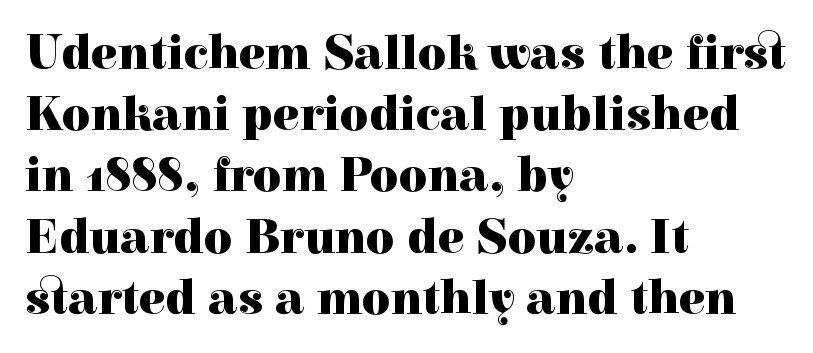
The axis of the letterforms is exactly vertical. Each new line begins a customary step beneath the previous one. Character widths vary here, with narrow letters taking less room than wide ones. The type family on display is of the serif kind. The gap between lines stays unmarked.
